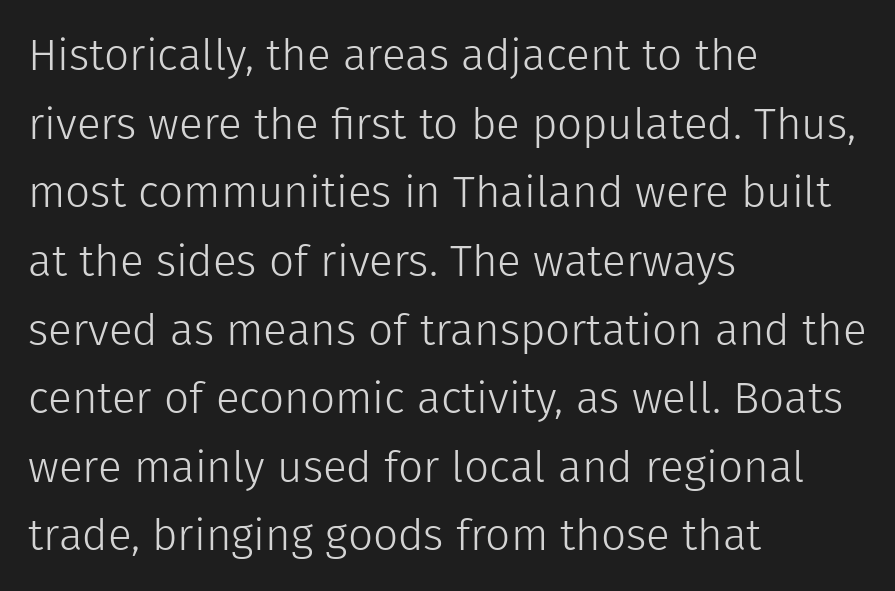
{"serif": "no", "italic": "no", "bold": "no", "weight": "light", "width": "normal", "stroke_contrast": "low", "x_height": "medium", "monospaced": "no", "underline": "no", "align": "left", "line_spacing": "normal", "line_spacing_ratio": 1.56, "letter_spacing": "normal", "letter_spacing_em": 0.0, "glyph_px": 44}
